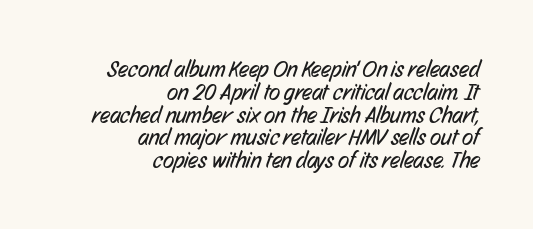
{"bold": "no", "underline": "no", "align": "right", "line_spacing": "tight", "line_spacing_ratio": 0.99, "letter_spacing": "normal", "letter_spacing_em": 0.0, "glyph_px": 23}
